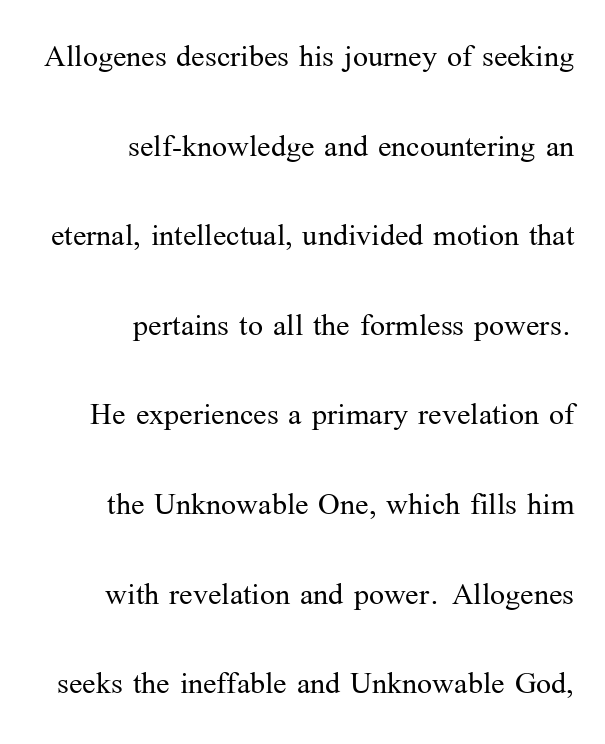
In terms of letterform style, serifs are clearly present. Only glyphs here, with clear space below each row. The rendering anchors every line to the right-hand side. Proportional: the letters do not fall into vertical columns. Is this a heavy cut? Hardly; it is regular or lighter. Standard letterfit; no display-style spreading of the glyphs.
